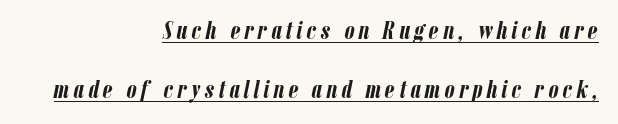
The image shows 25 px bold type, italic (leaning right); set right-aligned, loose line spacing (2.37x), underlined.
